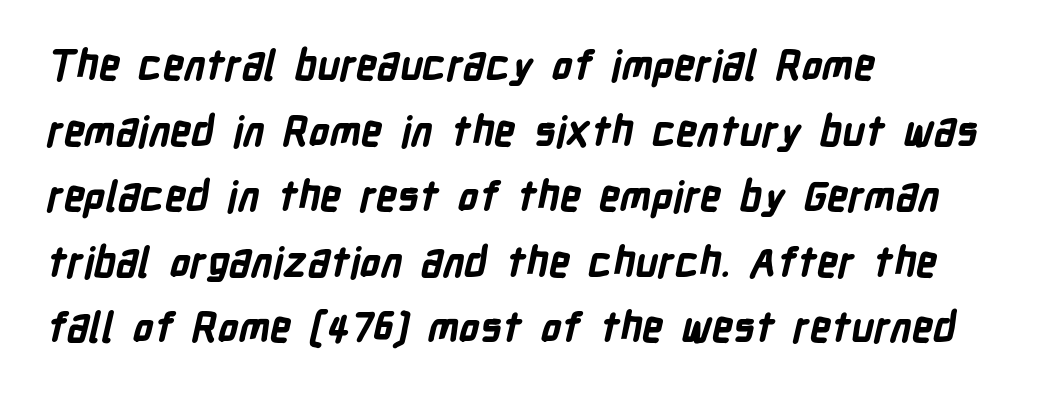
The image shows 41 px bold, condensed sans-serif type; set left-aligned, normal line spacing (1.6x), normal letter spacing, not underlined; low stroke contrast and a medium x-height.
